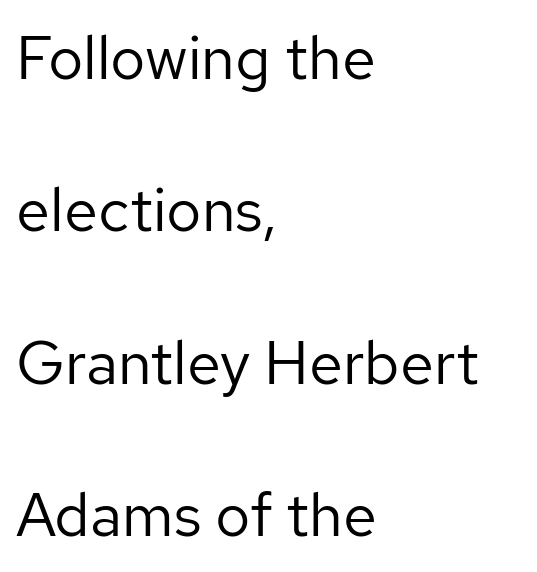
The image shows 61 px regular-weight sans-serif type, upright; set left-aligned, loose line spacing (2.5x), normal letter spacing, not underlined; low stroke contrast and a medium x-height.
